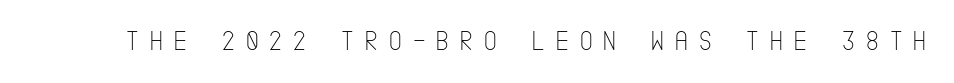
This rendering employs a face without finishing strokes, i.e., a sans-serif. Ink coverage per letter is moderate at most. Display-style spreading of the glyphs; the letterfit is very open. Any mark beneath the type? The region is blank.
